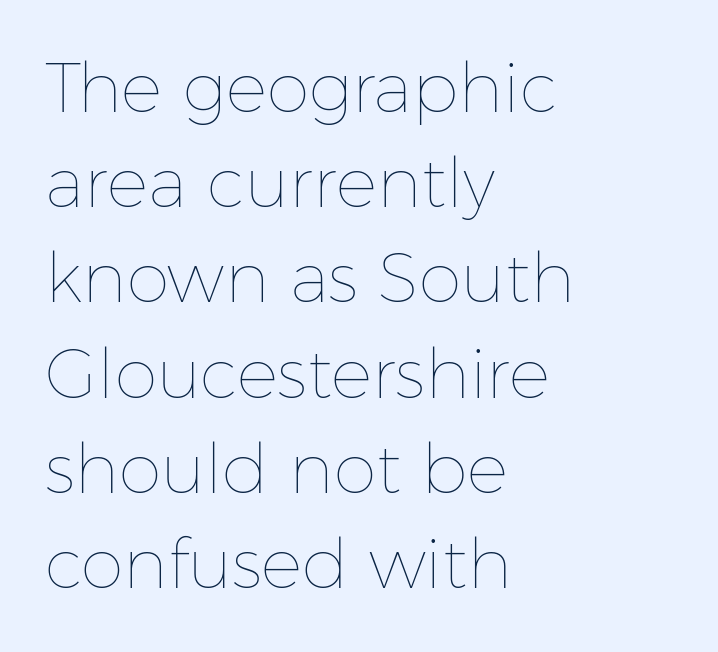
Q: Is the text bold? A: No.
Q: Is the text italic (slanted)? A: No, it is upright.
Q: Is the text underlined? A: No.
Q: How is the paragraph aligned? A: Left-aligned.
Q: Is the spacing between letters normal or unusually wide? A: Normal.
Q: Is the spacing between lines tight, normal or loose? A: Normal.
Q: Width (condensed, normal, or wide)? A: Normal.
Q: Stroke contrast? A: Low.
Q: x-height? A: Medium.
Q: Monospaced? A: No.
